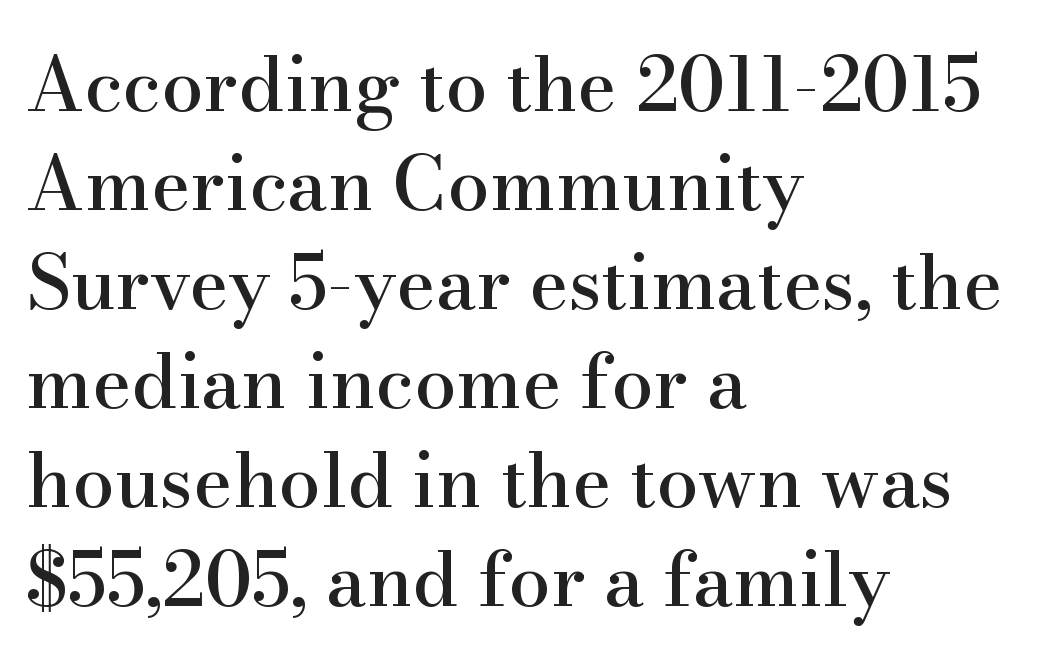
The image shows 75 px serif type, upright; set left-aligned, normal line spacing (1.32x), normal letter spacing, not underlined; high stroke contrast and a small x-height.
